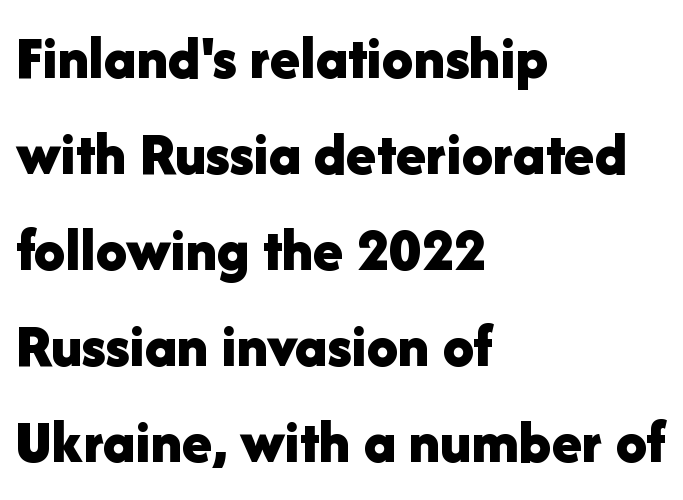
{"serif": "no", "italic": "no", "bold": "yes", "weight": "bold", "width": "normal", "stroke_contrast": "low", "x_height": "medium", "monospaced": "no", "underline": "no", "align": "left", "line_spacing": "normal", "line_spacing_ratio": 1.55, "letter_spacing": "normal", "letter_spacing_em": 0.0, "glyph_px": 62}
